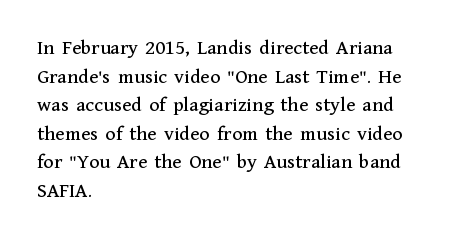
The rendering keeps characters at their native spacing. Does the lettering tilt? It doesn't — this is upright. Descender tails drop into unmarked territory. The lines sit at an ordinary, default distance from one another. One-word summary of the alignment: left.
